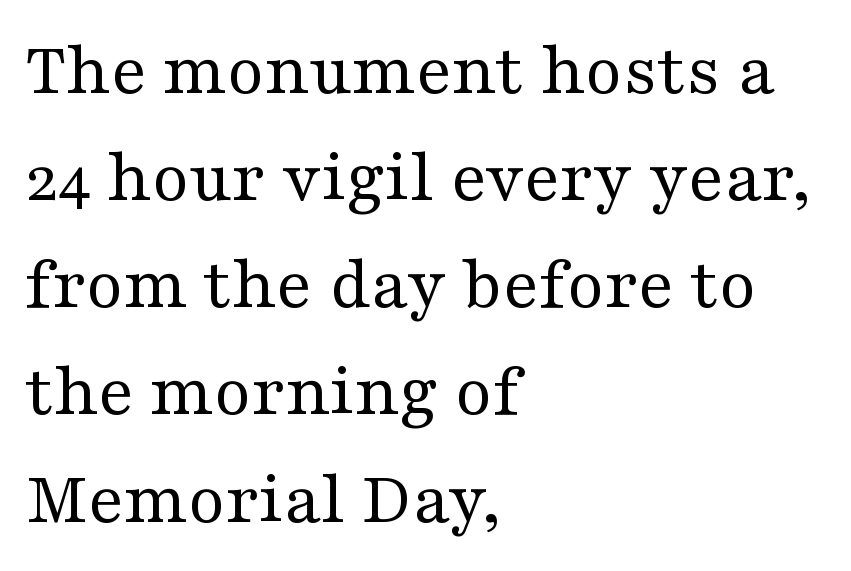
The space beneath each line is pristine and unruled. The face used here is rendered with its standard letterfit. The specimen reads as upright at a glance. Each stroke keeps to a modest, everyday thickness or less. Layout note: lines flush left. Think of a printed novel: that variable character pitch is what you see here.
